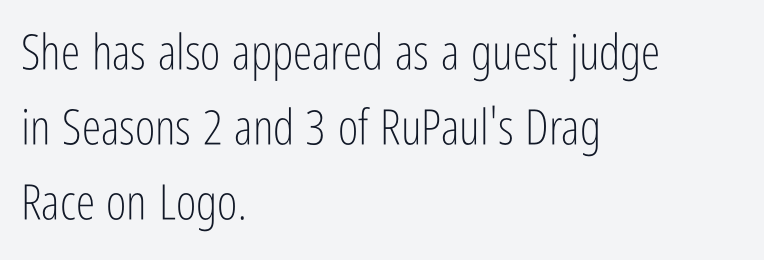
{"serif": "no", "italic": "no", "bold": "no", "weight": "light", "width": "condensed", "stroke_contrast": "low", "x_height": "medium", "monospaced": "no", "underline": "no", "align": "left", "line_spacing": "normal", "line_spacing_ratio": 1.53, "letter_spacing": "normal", "letter_spacing_em": 0.0, "glyph_px": 49}
